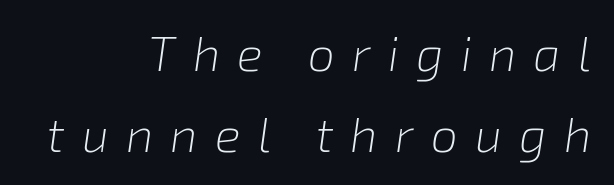
{"italic": "yes", "lean": "right", "slant_degrees": 8, "bold": "no", "weight": "light", "width": "normal", "stroke_contrast": "low", "x_height": "medium", "monospaced": "no", "underline": "no", "align": "right", "line_spacing": "normal", "line_spacing_ratio": 1.68, "letter_spacing": "wide", "letter_spacing_em": 0.36, "glyph_px": 48}
